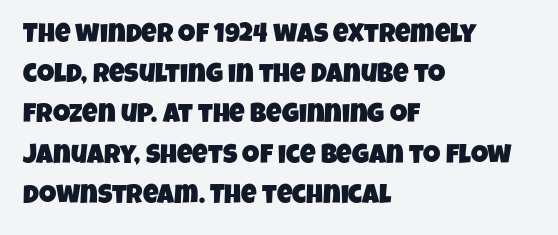
One glance says typical: line gaps are just what's usual. You could call the tracking neutral — neither tight nor loose. This rendering uses left alignment, leaving the right contour irregular. Quick note: underline off.
